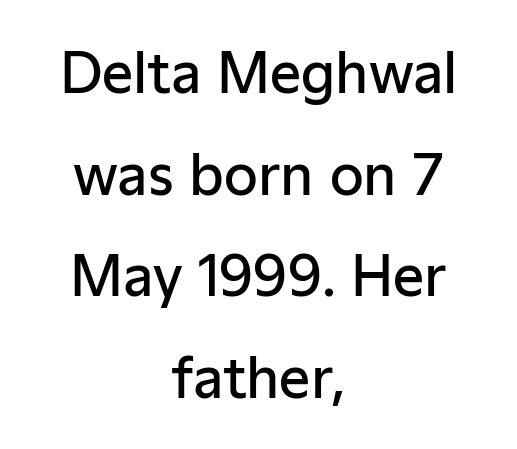
Tracking here is standard; glyphs follow each other at the usual distance. Notice how the passage keeps no hard edge, just a central spine. This is sans-serif lettering, the kind often seen on screens and signage. The space beneath each line is pristine and unruled.
